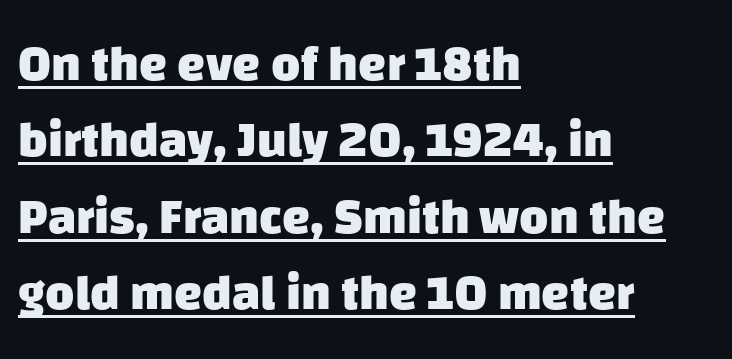
{"serif": "no", "bold": "yes", "weight": "heavy", "width": "normal", "stroke_contrast": "low", "x_height": "large", "monospaced": "no", "underline": "yes", "align": "left", "line_spacing": "normal", "line_spacing_ratio": 1.53, "letter_spacing": "normal", "letter_spacing_em": 0.0, "glyph_px": 50}
